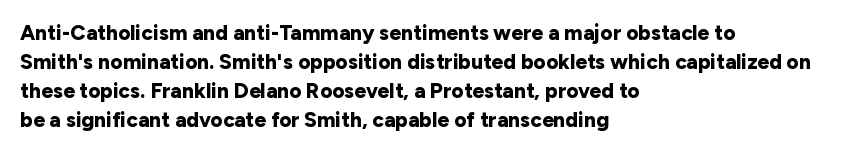
The lines are quadded left. These lines keep a tight, regular rhythm from letter to letter. The gap between lines stays unmarked. It's the straight-up-and-down kind of type. The rendering uses a moderate line-height, typical for paragraphs. Pretty heavy lettering here — definitely bold.
